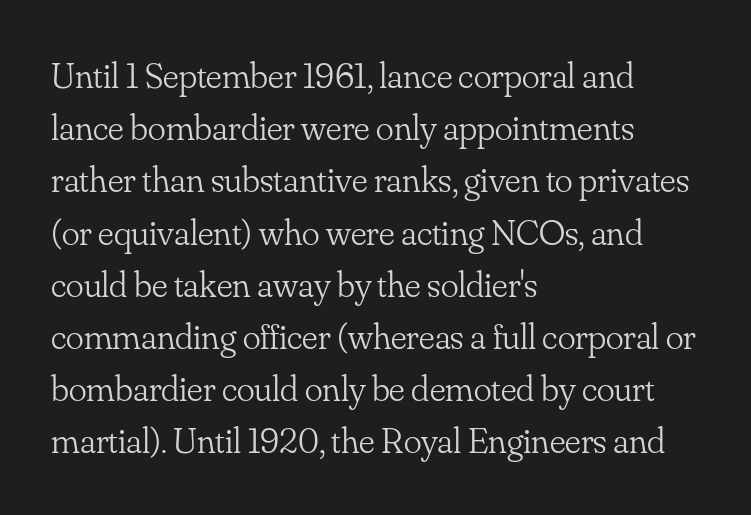
{"serif": "yes", "italic": "no", "bold": "no", "weight": "light", "width": "normal", "stroke_contrast": "low", "x_height": "small", "monospaced": "no", "underline": "no", "align": "left", "line_spacing": "normal", "line_spacing_ratio": 1.41, "letter_spacing": "normal", "letter_spacing_em": 0.0, "glyph_px": 37}
